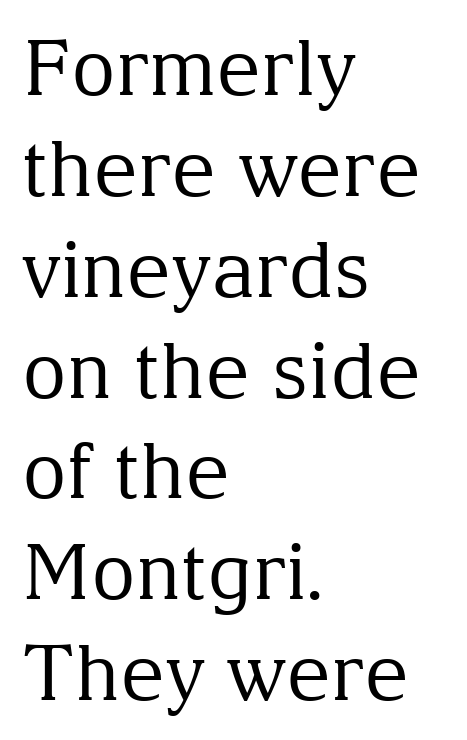
The image shows 77 px regular-weight serif type, upright; set left-aligned, normal line spacing (1.31x), normal letter spacing, not underlined; medium stroke contrast and a medium x-height.
